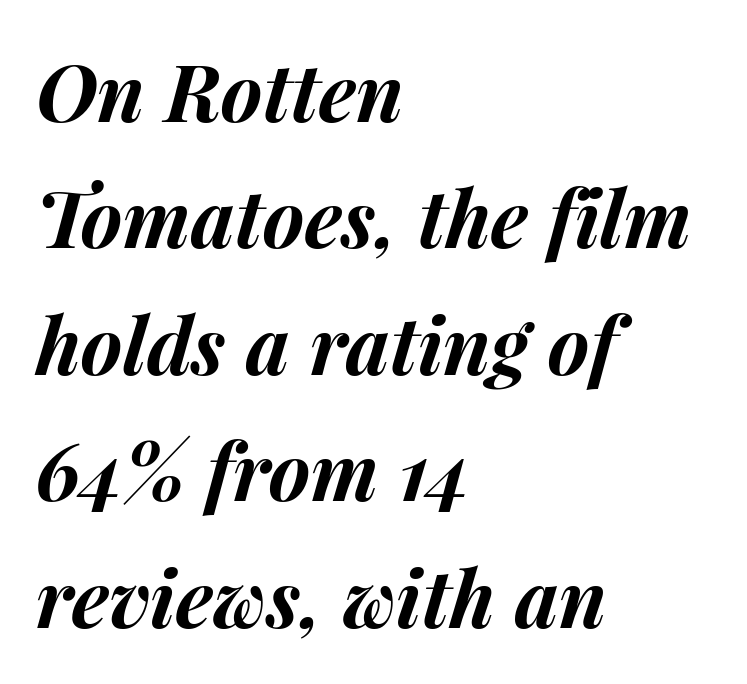
The image shows 79 px bold type, italic (leaning right); set left-aligned, normal line spacing (1.6x), normal letter spacing, not underlined; medium stroke contrast and a medium x-height.
